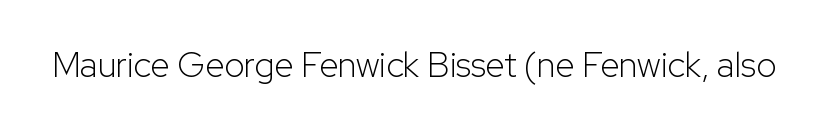
Q: Is the text bold? A: No.
Q: Is the text italic (slanted)? A: No, it is upright.
Q: Is the typeface a serif or a sans-serif typeface? A: Sans-serif.
Q: Is the text underlined? A: No.
Q: Is the spacing between letters normal or unusually wide? A: Normal.
Q: Width (condensed, normal, or wide)? A: Normal.
Q: Stroke contrast? A: Low.
Q: x-height? A: Medium.
Q: Monospaced? A: No.
